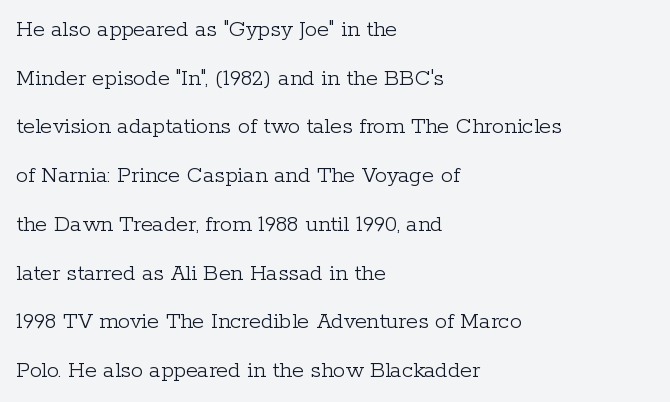
{"italic": "no", "bold": "no", "underline": "no", "align": "left", "line_spacing": "loose", "line_spacing_ratio": 2.03, "letter_spacing": "normal", "letter_spacing_em": 0.0, "glyph_px": 24}
